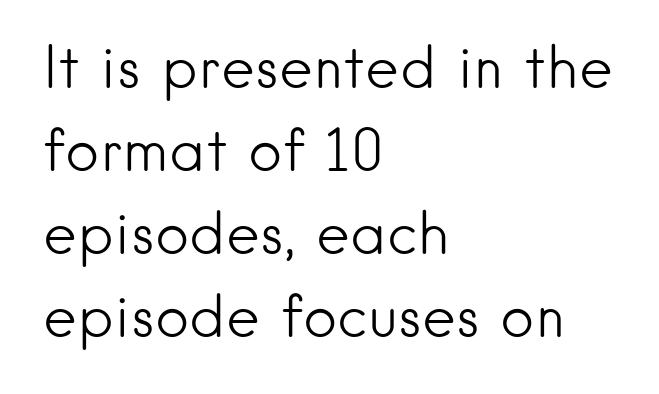
The image shows 58 px light sans-serif type, upright; set left-aligned, normal line spacing (1.43x), normal letter spacing, not underlined; low stroke contrast and a small x-height.
